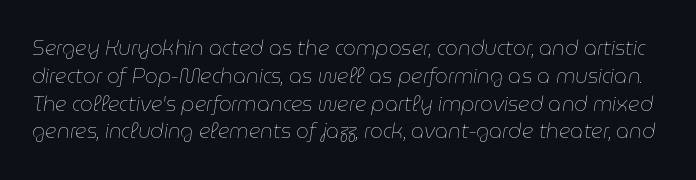
The image shows 20 px text type, italic (leaning right); set normal line spacing (1.39x), normal letter spacing, not underlined.
